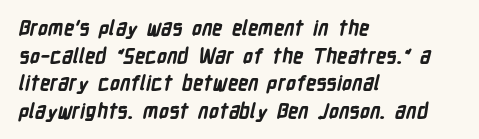
{"bold": "yes", "underline": "no", "align": "left", "line_spacing": "normal", "line_spacing_ratio": 1.38, "letter_spacing": "normal", "letter_spacing_em": 0.0, "glyph_px": 20}
